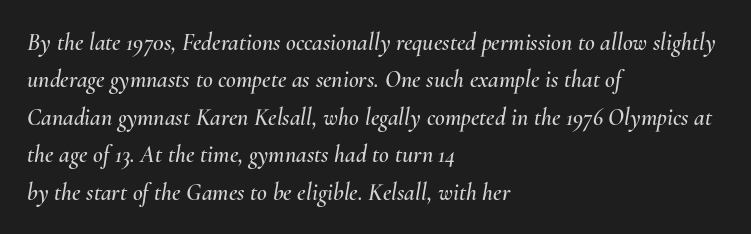
The image shows 24 px text type, italic (leaning right); set left-aligned, normal line spacing (1.56x), normal letter spacing, not underlined.
